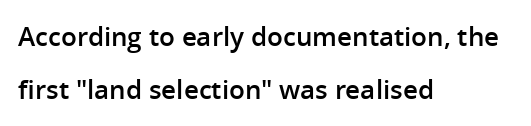
Q: Is the text bold? A: Semi-bold.
Q: Is the text italic (slanted)? A: No, it is upright.
Q: Is the text underlined? A: No.
Q: How is the paragraph aligned? A: Left-aligned.
Q: Is the spacing between letters normal or unusually wide? A: Normal.
Q: Is the spacing between lines tight, normal or loose? A: Loose.
